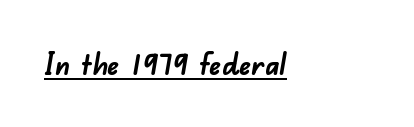
Glyph-to-glyph distance matches everyday printed text. The characters display no serif detailing; their extremities are plain. Do the characters align in a grid? No, the font is proportional. You'd pick this weight for a headline — it's a proper bold. This sample is left-justified, so line endings fall wherever the words run out.
